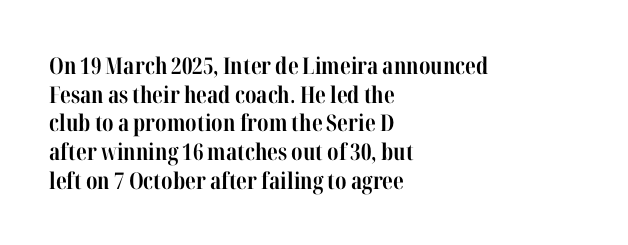
Q: Is the text bold? A: Yes.
Q: Is the text italic (slanted)? A: No, it is upright.
Q: Is the text underlined? A: No.
Q: How is the paragraph aligned? A: Left-aligned.
Q: Is the spacing between letters normal or unusually wide? A: Normal.
Q: Is the spacing between lines tight, normal or loose? A: Normal.
